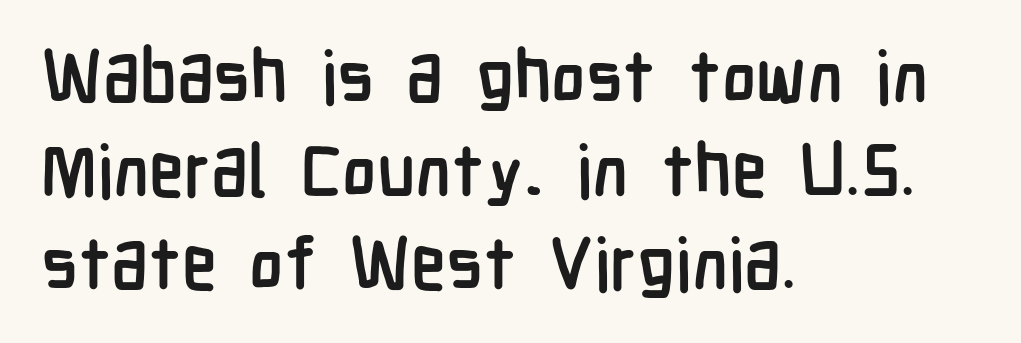
Q: Is the text bold? A: Yes.
Q: Is the text italic (slanted)? A: No, it is upright.
Q: Is the typeface a serif or a sans-serif typeface? A: Sans-serif.
Q: Is the text underlined? A: No.
Q: How is the paragraph aligned? A: Left-aligned.
Q: Is the spacing between letters normal or unusually wide? A: Normal.
Q: Is the spacing between lines tight, normal or loose? A: Normal.
Q: Width (condensed, normal, or wide)? A: Condensed.
Q: Stroke contrast? A: Low.
Q: x-height? A: Medium.
Q: Monospaced? A: No.
